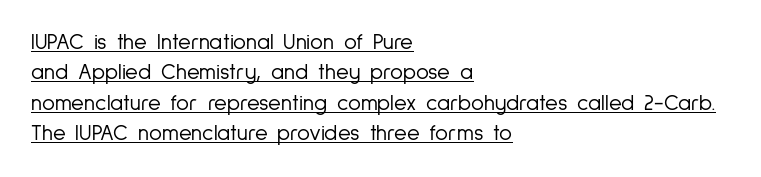
The image shows 22 px text type, upright; set left-aligned, normal line spacing (1.38x), normal letter spacing, underlined.
